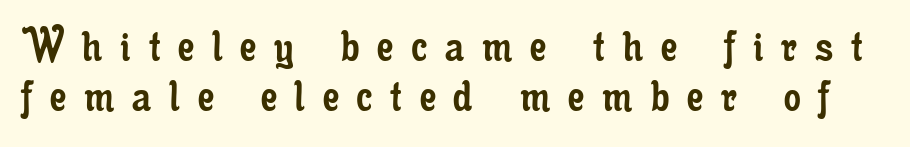
Q: Is the text bold? A: No.
Q: Is the text italic (slanted)? A: No, it is upright.
Q: Is the typeface a serif or a sans-serif typeface? A: Serif.
Q: Is the text underlined? A: No.
Q: Is the spacing between letters normal or unusually wide? A: Unusually wide.
Q: Is the spacing between lines tight, normal or loose? A: Tight.
Q: Width (condensed, normal, or wide)? A: Condensed.
Q: Stroke contrast? A: Low.
Q: x-height? A: Small.
Q: Monospaced? A: No.
